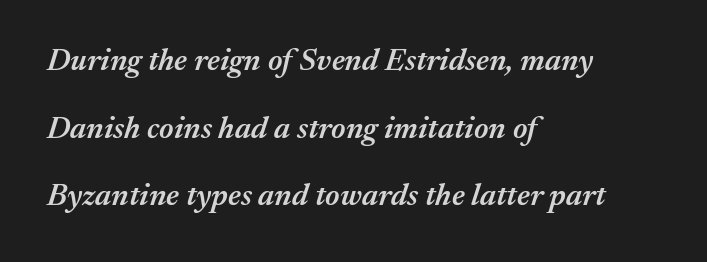
The passage shown has conventional tracking throughout. Looks like regular typesetting: each glyph gets only the width it needs. Heft: intermediate — a semibold. The area under the type is left untouched. Each line starts at the same left margin while the right side varies.
